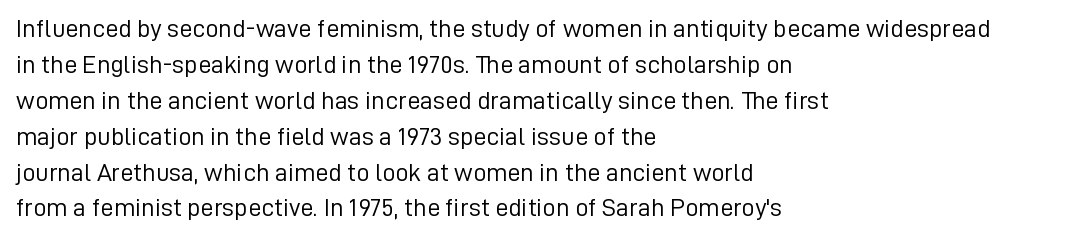
Q: Is the text bold? A: No.
Q: Is the text italic (slanted)? A: No, it is upright.
Q: Is the text underlined? A: No.
Q: How is the paragraph aligned? A: Left-aligned.
Q: Is the spacing between letters normal or unusually wide? A: Normal.
Q: Is the spacing between lines tight, normal or loose? A: Normal.
